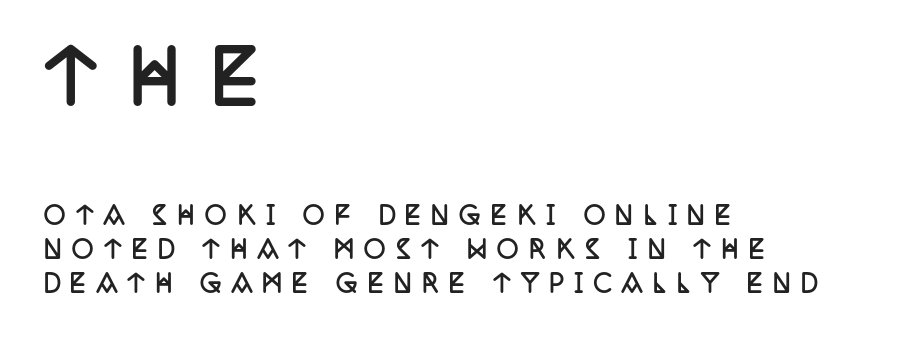
Q: Is the text bold? A: Yes.
Q: Is the text italic (slanted)? A: No, it is upright.
Q: Is the typeface a serif or a sans-serif typeface? A: Serif.
Q: Is the text underlined? A: No.
Q: How is the paragraph aligned? A: Left-aligned.
Q: Is the spacing between letters normal or unusually wide? A: Unusually wide.
Q: Is the spacing between lines tight, normal or loose? A: Normal.
Q: Which block of text is set in a larger size, the first (top) or the second (bottom)? A: The first (top) one.
Q: Width (condensed, normal, or wide)? A: Condensed.
Q: Stroke contrast? A: Low.
Q: x-height? A: Large.
Q: Monospaced? A: No.
